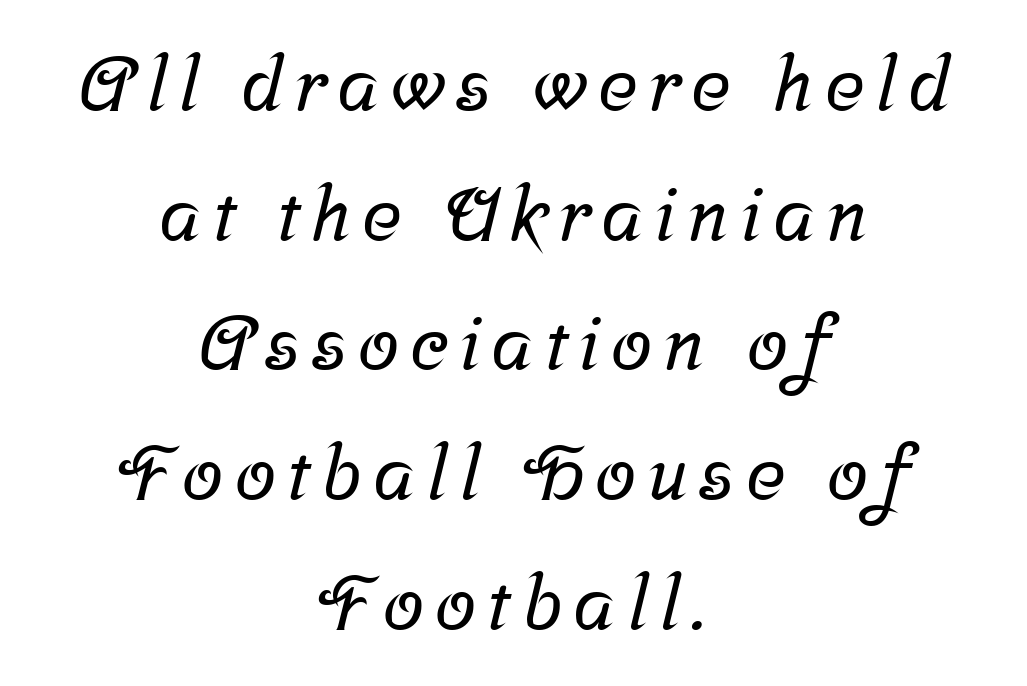
The image shows 75 px text type; set centered, line spacing 1.73x, not underlined; low stroke contrast and a medium x-height.
